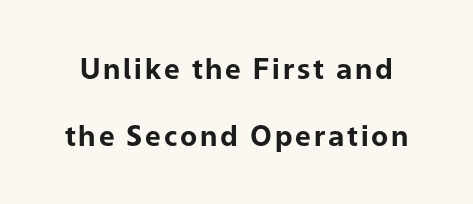
{"serif": "no", "italic": "no", "bold": "yes", "weight": "bold", "width": "normal", "stroke_contrast": "low", "x_height": "medium", "monospaced": "no", "underline": "no", "line_spacing": "loose", "line_spacing_ratio": 2.38, "glyph_px": 28}
